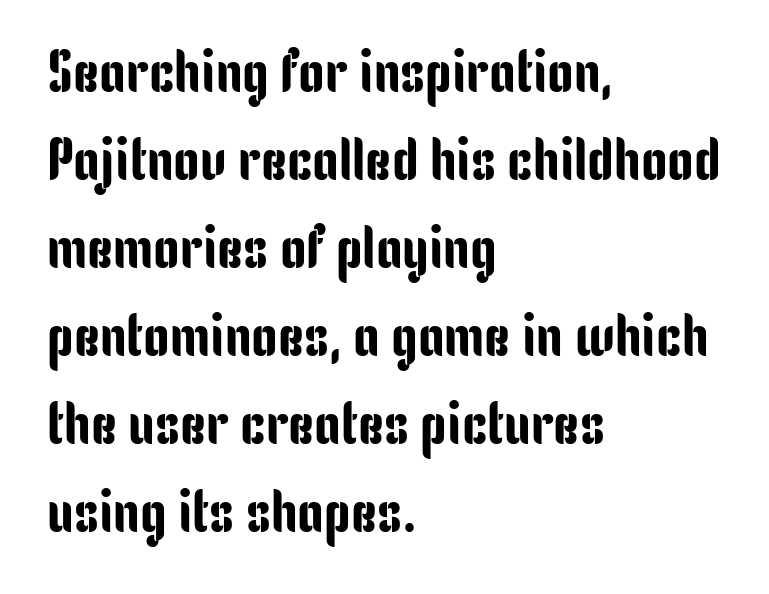
Q: Is the text italic (slanted)? A: No, it is upright.
Q: Is the typeface a serif or a sans-serif typeface? A: Sans-serif.
Q: Is the text underlined? A: No.
Q: How is the paragraph aligned? A: Left-aligned.
Q: Is the spacing between letters normal or unusually wide? A: Normal.
Q: Is the spacing between lines tight, normal or loose? A: Normal.
Q: Width (condensed, normal, or wide)? A: Condensed.
Q: Stroke contrast? A: Low.
Q: x-height? A: Medium.
Q: Monospaced? A: No.
